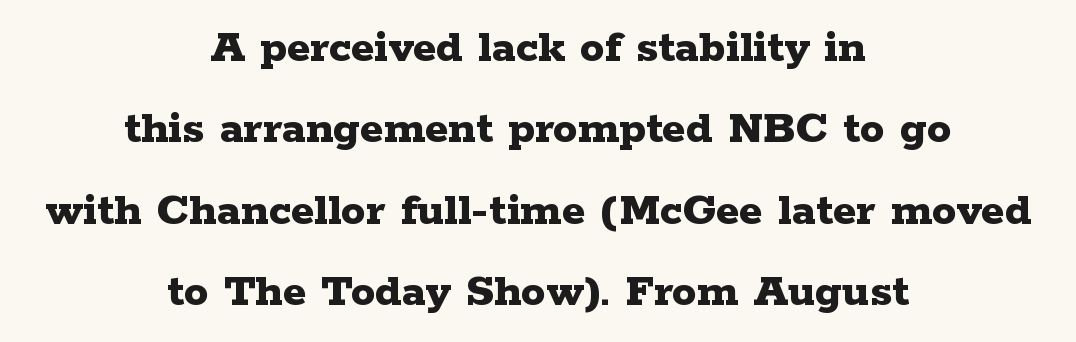
Between one letter and the next there's only the usual sliver of space. Regarding serifs, this sample has them. Is this a fixed-width face? No — the glyphs have proportional, varying widths. The lettering holds an erect, upright posture throughout. Underlining? Definitely not there. The text block is weighted toward neither margin, spreading evenly from the middle.
